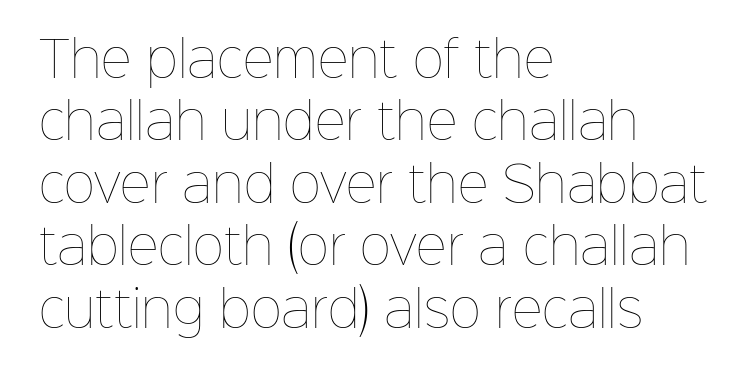
{"italic": "no", "bold": "no", "weight": "thin", "width": "normal", "stroke_contrast": "low", "x_height": "medium", "monospaced": "no", "underline": "no", "align": "left", "line_spacing": "normal", "line_spacing_ratio": 1.3, "letter_spacing": "normal", "letter_spacing_em": 0.0, "glyph_px": 48}
